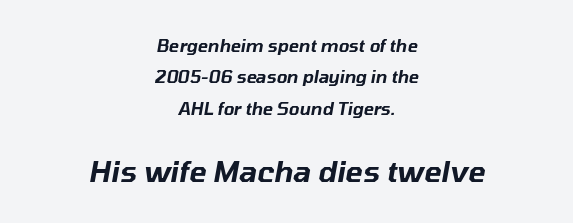
{"italic": "yes", "lean": "right", "slant_degrees": 10, "width": "normal", "stroke_contrast": "low", "x_height": "medium", "monospaced": "no", "underline": "no", "align": "center", "line_spacing_ratio": 1.85, "letter_spacing": "normal", "letter_spacing_em": 0.0, "larger_block": "second", "size_ratio": 1.71, "glyph_px": 29}
